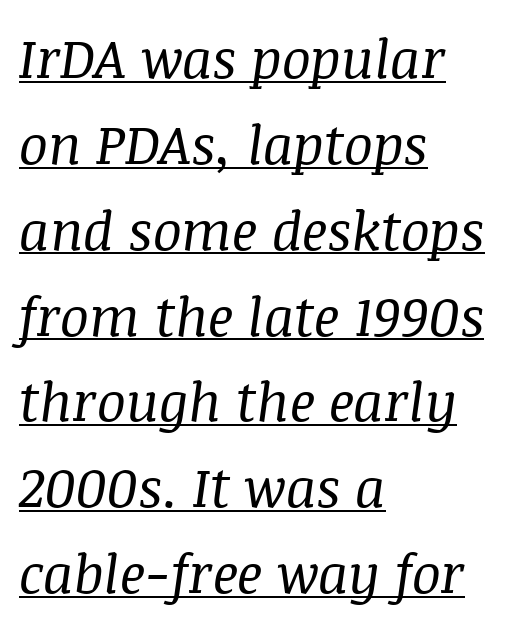
Q: Is the text bold? A: No.
Q: Is the text italic (slanted)? A: Yes, it leans right by about 8 degrees.
Q: Is the typeface a serif or a sans-serif typeface? A: Serif.
Q: Is the text underlined? A: Yes.
Q: How is the paragraph aligned? A: Left-aligned.
Q: Is the spacing between letters normal or unusually wide? A: Normal.
Q: Is the spacing between lines tight, normal or loose? A: Normal.
Q: Width (condensed, normal, or wide)? A: Normal.
Q: Stroke contrast? A: Medium.
Q: x-height? A: Large.
Q: Monospaced? A: No.
